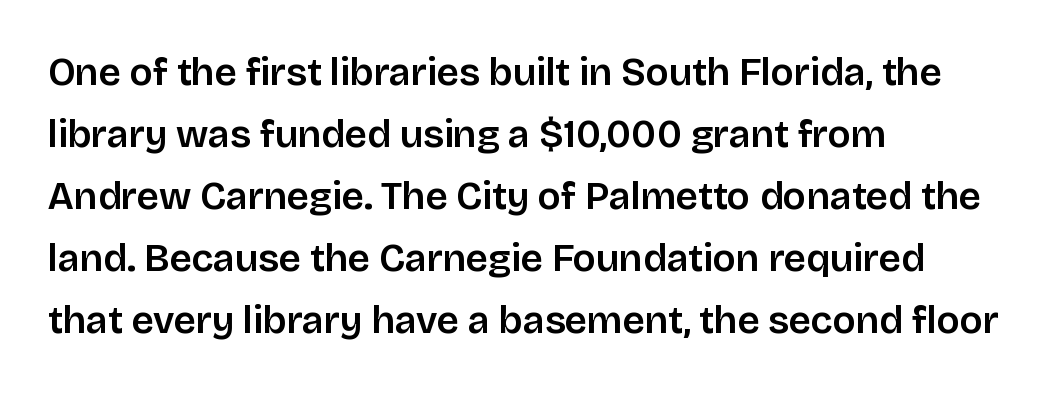
The image shows 39 px sans-serif type, upright; set left-aligned, normal line spacing (1.59x), normal letter spacing, not underlined; low stroke contrast and a large x-height.
